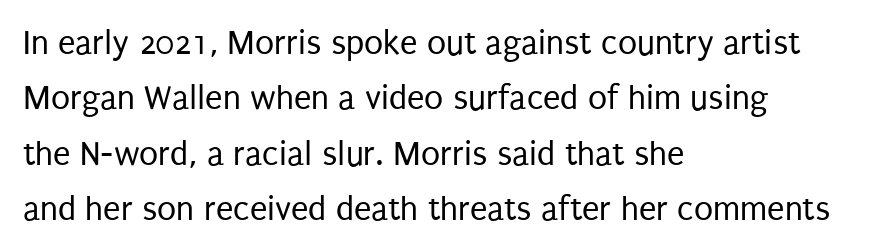
I'd call this a sans setting — the letters go barefoot. Underline: absent. The lines are quadded left. The typesetting does not lean heavy: it is not bold. In terms of letterspacing, this is plain default setting.
